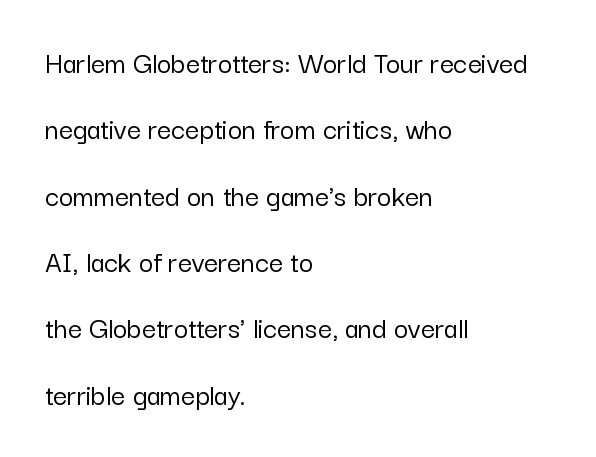
{"serif": "no", "italic": "no", "width": "normal", "stroke_contrast": "low", "x_height": "medium", "monospaced": "no", "underline": "no", "align": "left", "line_spacing": "loose", "line_spacing_ratio": 2.14, "letter_spacing": "normal", "letter_spacing_em": 0.0, "glyph_px": 31}
